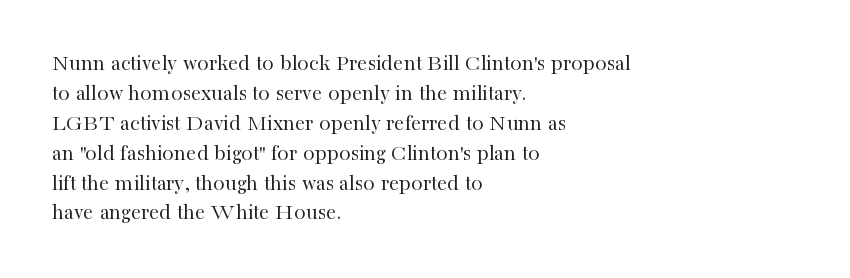
Q: Is the text bold? A: No.
Q: Is the text italic (slanted)? A: No, it is upright.
Q: Is the text underlined? A: No.
Q: How is the paragraph aligned? A: Left-aligned.
Q: Is the spacing between letters normal or unusually wide? A: Normal.
Q: Is the spacing between lines tight, normal or loose? A: Normal.
